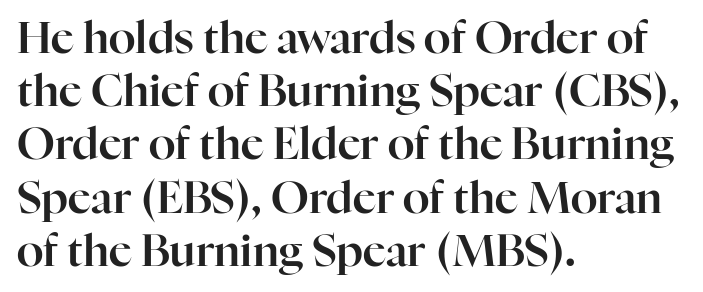
The text was rendered using a seriffed face with decorative stroke endings. Lines of text with bare space underneath. Here the designer chose a conventional face with non-uniform glyph widths. Notice how the stems are strictly vertical — no italics here. Caption: standard tracking, unaltered. The compositor pushed each line to the left boundary.
